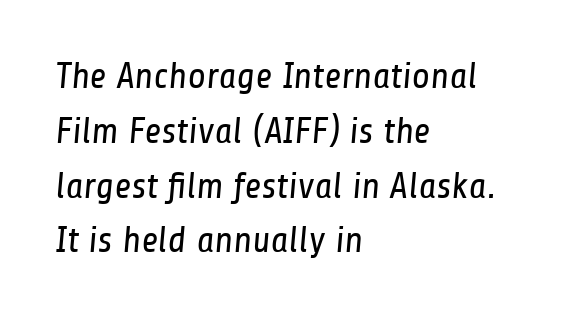
The image shows 37 px regular-weight, condensed sans-serif type; set left-aligned, normal line spacing (1.48x), normal letter spacing, not underlined; low stroke contrast and a medium x-height.
